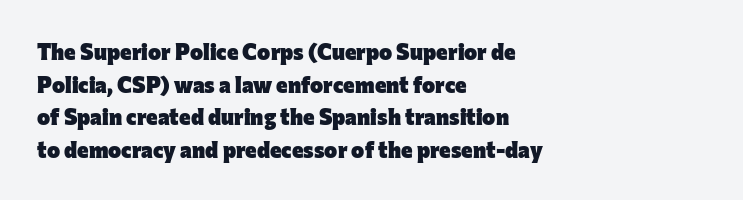
{"italic": "no", "bold": "yes", "underline": "no", "align": "left", "line_spacing": "normal", "line_spacing_ratio": 1.48, "letter_spacing": "normal", "letter_spacing_em": 0.0, "glyph_px": 22}
